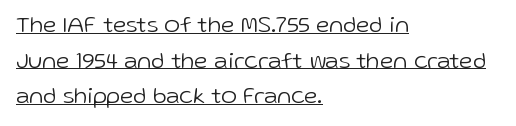
Q: Is the text bold? A: No.
Q: Is the text italic (slanted)? A: No, it is upright.
Q: Is the text underlined? A: Yes.
Q: How is the paragraph aligned? A: Left-aligned.
Q: Is the spacing between letters normal or unusually wide? A: Normal.
Q: Is the spacing between lines tight, normal or loose? A: Normal.
